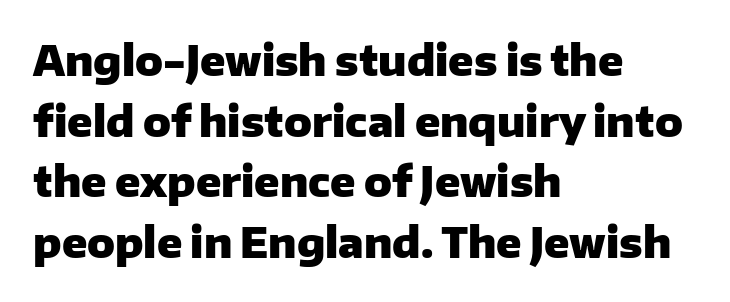
{"serif": "no", "italic": "no", "bold": "yes", "weight": "heavy", "width": "normal", "stroke_contrast": "low", "x_height": "medium", "monospaced": "no", "underline": "no", "align": "left", "line_spacing": "normal", "line_spacing_ratio": 1.48, "letter_spacing": "normal", "letter_spacing_em": 0.0, "glyph_px": 41}
